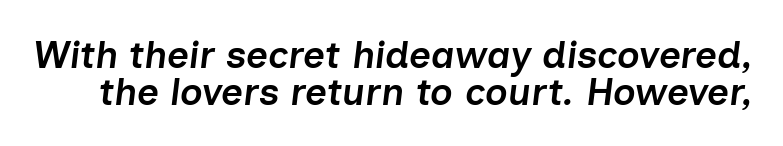
Q: Is the text bold? A: Semi-bold.
Q: Is the text italic (slanted)? A: Yes, it leans right by about 7 degrees.
Q: Is the text underlined? A: No.
Q: Is the spacing between letters normal or unusually wide? A: Normal.
Q: Is the spacing between lines tight, normal or loose? A: Tight.
Q: Width (condensed, normal, or wide)? A: Normal.
Q: Stroke contrast? A: Low.
Q: x-height? A: Medium.
Q: Monospaced? A: No.
